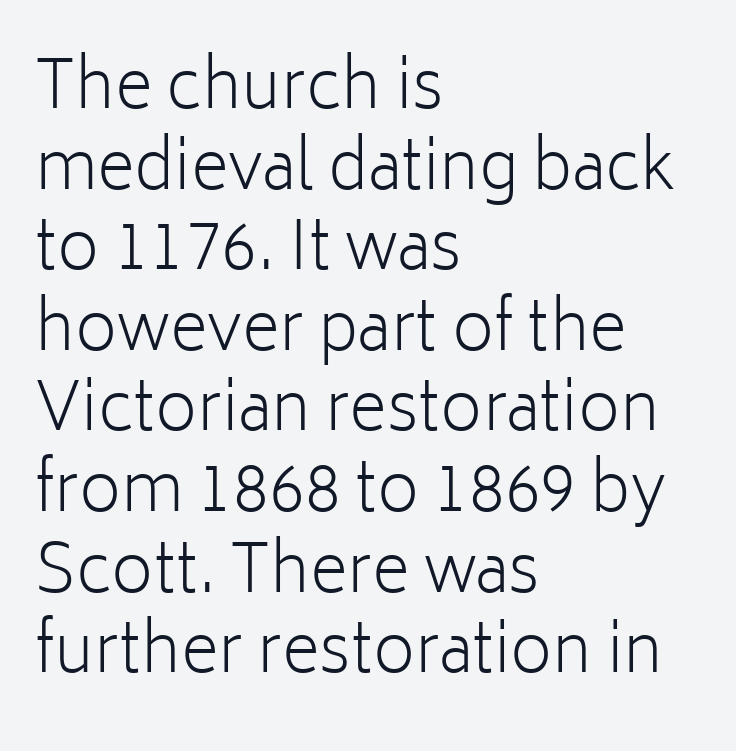
The image shows 65 px light sans-serif type, upright; set left-aligned, line spacing 1.24x, normal letter spacing, not underlined; low stroke contrast and a medium x-height.
